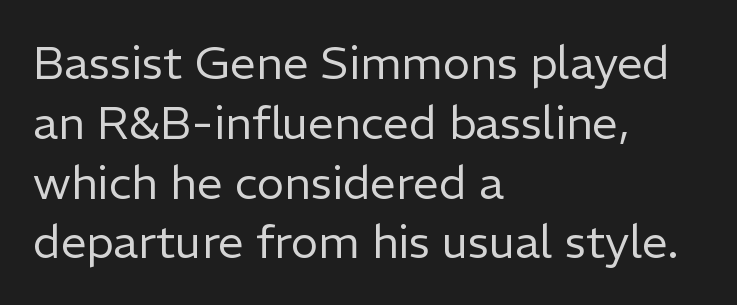
Q: Is the text bold? A: No.
Q: Is the text italic (slanted)? A: No, it is upright.
Q: Is the typeface a serif or a sans-serif typeface? A: Sans-serif.
Q: Is the text underlined? A: No.
Q: How is the paragraph aligned? A: Left-aligned.
Q: Is the spacing between letters normal or unusually wide? A: Normal.
Q: Is the spacing between lines tight, normal or loose? A: Normal.
Q: Width (condensed, normal, or wide)? A: Normal.
Q: Stroke contrast? A: Low.
Q: x-height? A: Medium.
Q: Monospaced? A: No.
